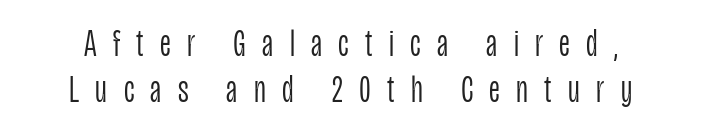
Anything drawn beneath the words? Only blank space. Think of a printed novel: that variable character pitch is what you see here. This rendering widens character spacing well past its baseline value. A typesetter would mark this as roman, not italic.
